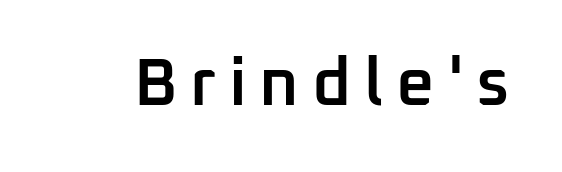
A bit beefed up — I'd call it semibold rather than bold. In terms of posture, this sample is upright. A typesetter would label this face a sans. The face used here is proportionally spaced, like ordinary book or web type. The zone under the glyphs is completely vacant.
